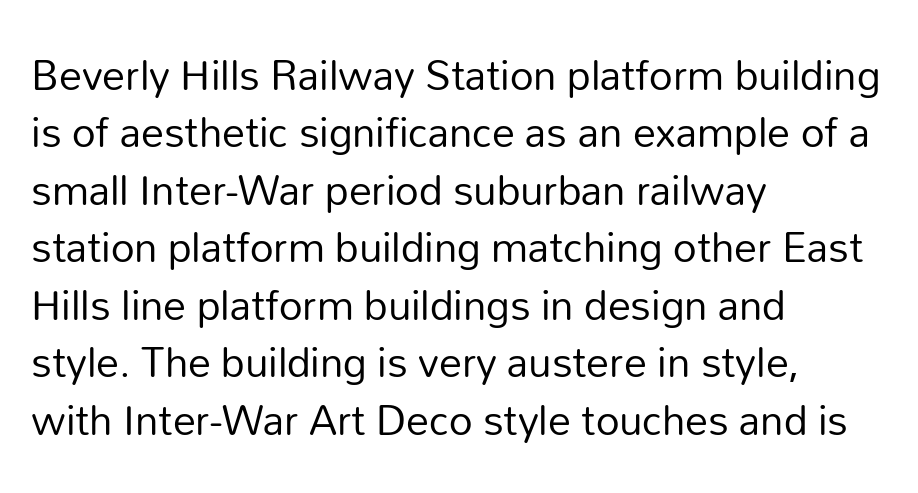
The image shows 46 px regular-weight sans-serif type, upright; set left-aligned, normal line spacing (1.25x), normal letter spacing, not underlined; low stroke contrast and a medium x-height.
